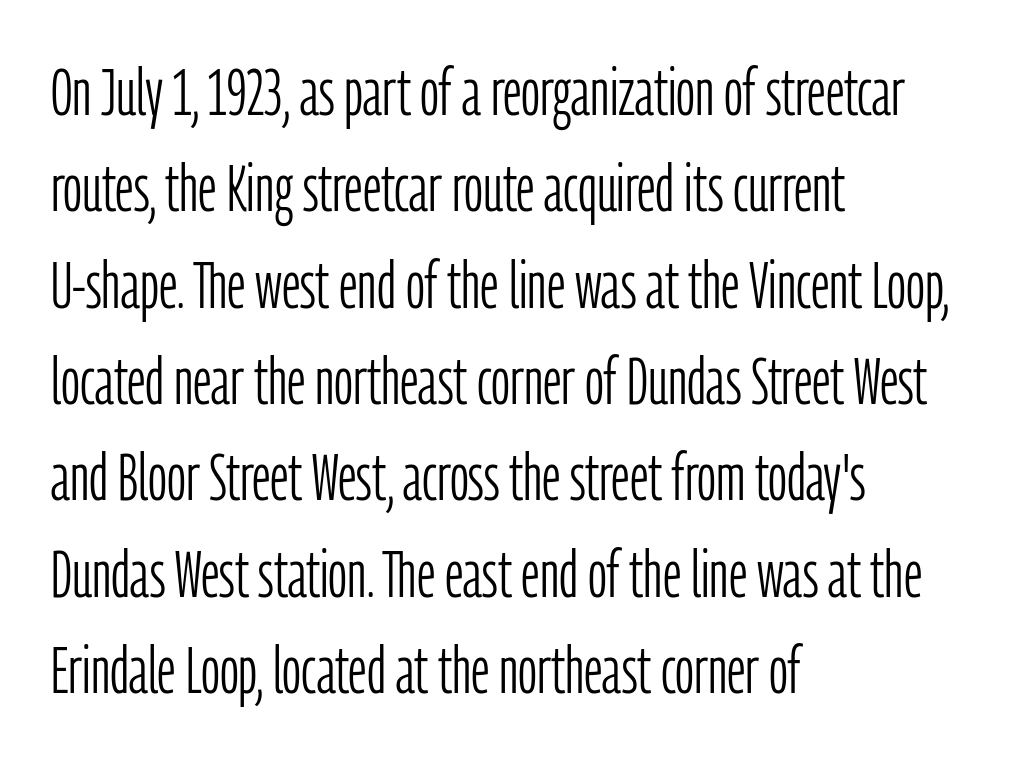
The image shows 66 px light, condensed sans-serif type, upright; set left-aligned, normal line spacing (1.46x), normal letter spacing, not underlined; low stroke contrast and a medium x-height.
